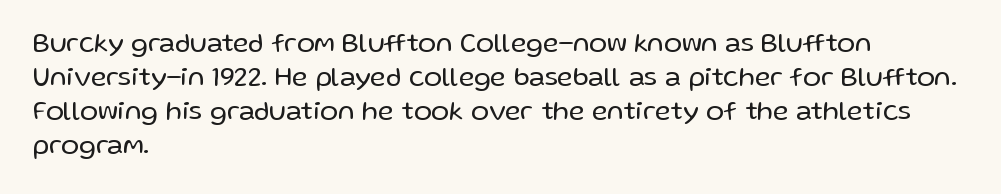
{"italic": "no", "bold": "no", "underline": "no", "align": "left", "line_spacing": "normal", "line_spacing_ratio": 1.26, "letter_spacing": "normal", "letter_spacing_em": 0.0, "glyph_px": 27}
